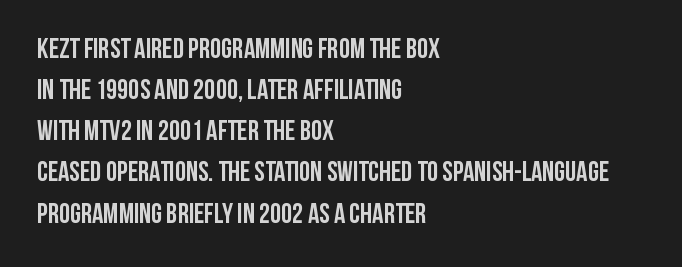
Q: Is the text bold? A: Yes.
Q: Is the text italic (slanted)? A: No, it is upright.
Q: Is the typeface a serif or a sans-serif typeface? A: Sans-serif.
Q: Is the text underlined? A: No.
Q: How is the paragraph aligned? A: Left-aligned.
Q: Is the spacing between letters normal or unusually wide? A: Normal.
Q: Is the spacing between lines tight, normal or loose? A: Normal.
Q: Width (condensed, normal, or wide)? A: Condensed.
Q: Stroke contrast? A: Low.
Q: x-height? A: Large.
Q: Monospaced? A: No.
